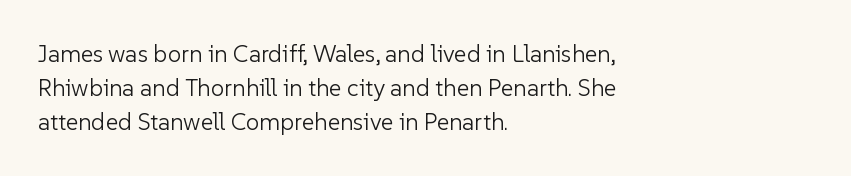
The image shows 24 px text type, upright; set left-aligned, normal line spacing (1.42x), normal letter spacing, not underlined.
